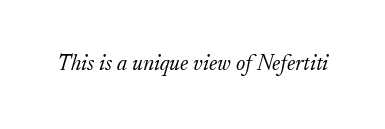
Q: Is the text bold? A: No.
Q: Is the text italic (slanted)? A: Yes, it leans right by about 17 degrees.
Q: Is the text underlined? A: No.
Q: Is the spacing between letters normal or unusually wide? A: Normal.
